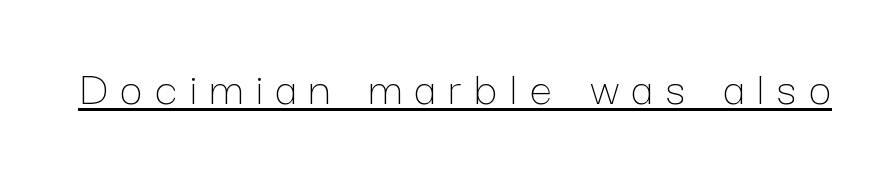
Q: Is the text bold? A: No.
Q: Is the text italic (slanted)? A: No, it is upright.
Q: Is the text underlined? A: Yes.
Q: Is the spacing between letters normal or unusually wide? A: Unusually wide.
Q: Width (condensed, normal, or wide)? A: Normal.
Q: Stroke contrast? A: Low.
Q: x-height? A: Medium.
Q: Monospaced? A: No.
